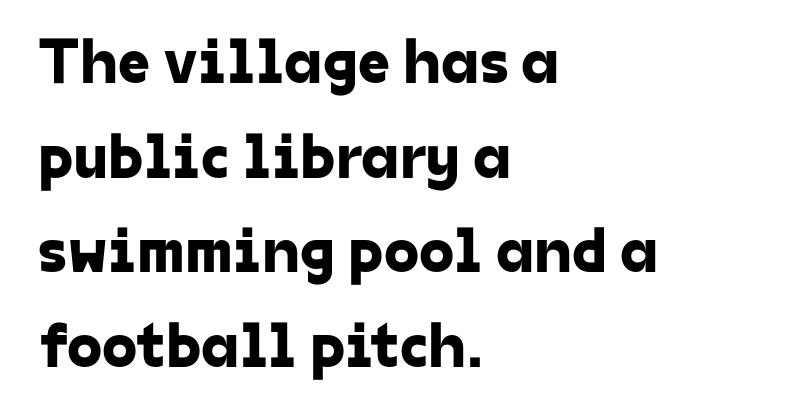
{"serif": "no", "width": "normal", "stroke_contrast": "low", "x_height": "medium", "monospaced": "no", "underline": "no", "align": "left", "line_spacing": "normal", "line_spacing_ratio": 1.48, "letter_spacing": "normal", "letter_spacing_em": 0.0, "glyph_px": 64}
